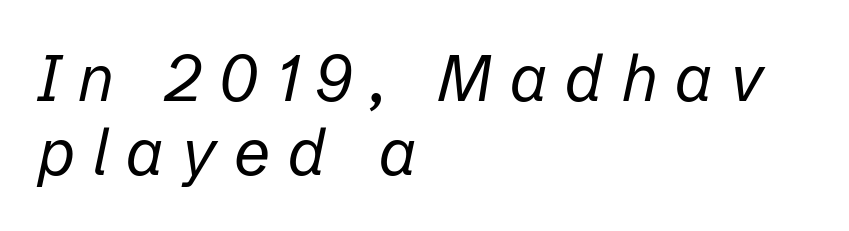
The image shows 64 px regular-weight type, italic (leaning right); set left-aligned, line spacing 1.16x, unusually wide letter spacing (+0.28 em), not underlined; low stroke contrast and a medium x-height.
